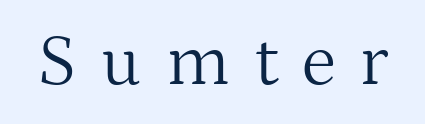
Q: Is the text bold? A: No.
Q: Is the text italic (slanted)? A: No, it is upright.
Q: Is the typeface a serif or a sans-serif typeface? A: Serif.
Q: Is the text underlined? A: No.
Q: Is the spacing between letters normal or unusually wide? A: Unusually wide.
Q: Width (condensed, normal, or wide)? A: Normal.
Q: Stroke contrast? A: Medium.
Q: x-height? A: Medium.
Q: Monospaced? A: No.
